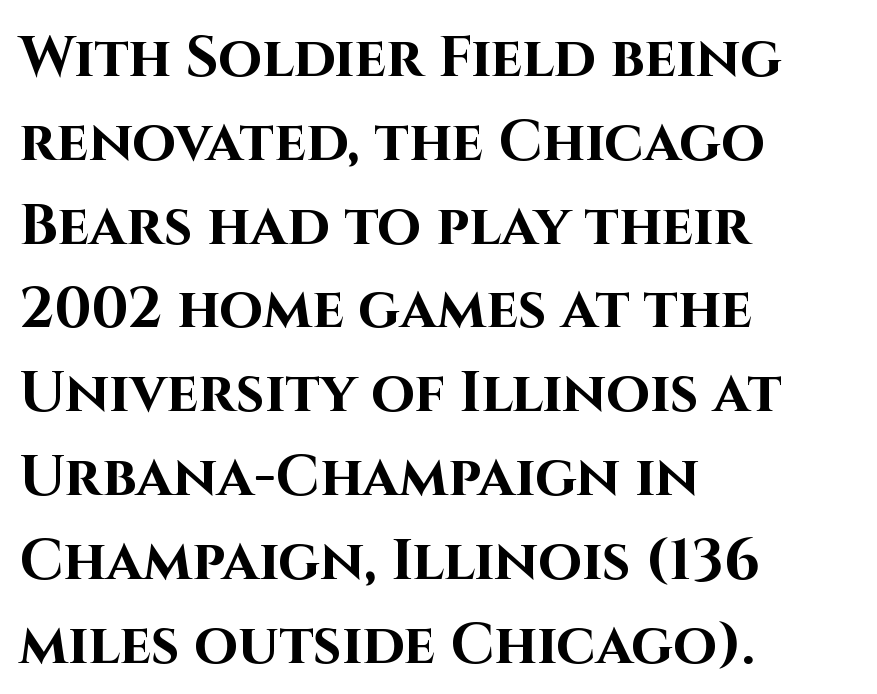
Q: Is the text bold? A: Yes.
Q: Is the text italic (slanted)? A: No, it is upright.
Q: Is the typeface a serif or a sans-serif typeface? A: Sans-serif.
Q: Is the text underlined? A: No.
Q: How is the paragraph aligned? A: Left-aligned.
Q: Is the spacing between letters normal or unusually wide? A: Normal.
Q: Is the spacing between lines tight, normal or loose? A: Normal.
Q: Width (condensed, normal, or wide)? A: Normal.
Q: Stroke contrast? A: High.
Q: x-height? A: Large.
Q: Monospaced? A: No.
